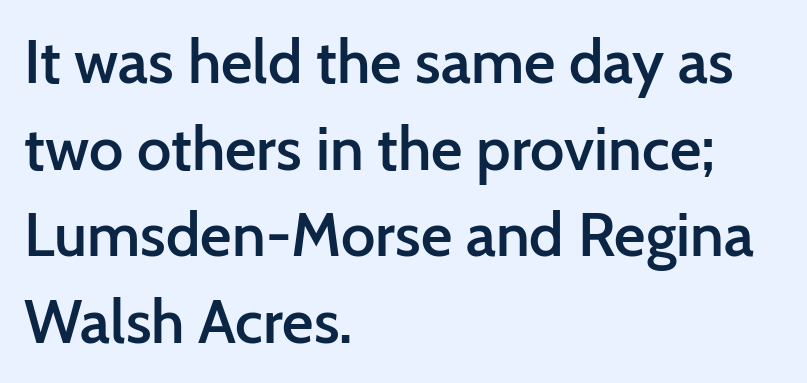
{"serif": "no", "italic": "no", "bold": "semi", "weight": "semibold", "width": "normal", "stroke_contrast": "low", "x_height": "medium", "monospaced": "no", "underline": "no", "align": "left", "line_spacing": "normal", "line_spacing_ratio": 1.42, "letter_spacing": "normal", "letter_spacing_em": 0.0, "glyph_px": 61}
